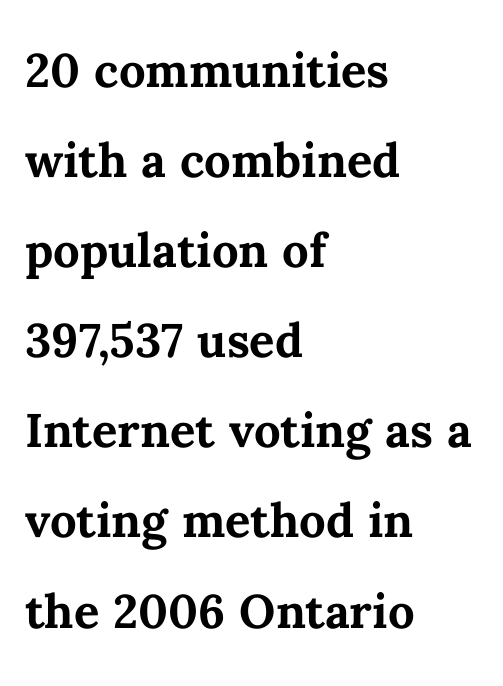
{"italic": "no", "bold": "yes", "weight": "semibold", "width": "normal", "stroke_contrast": "medium", "x_height": "medium", "monospaced": "no", "underline": "no", "align": "left", "line_spacing": "normal", "line_spacing_ratio": 1.43, "letter_spacing": "normal", "letter_spacing_em": 0.0, "glyph_px": 63}
